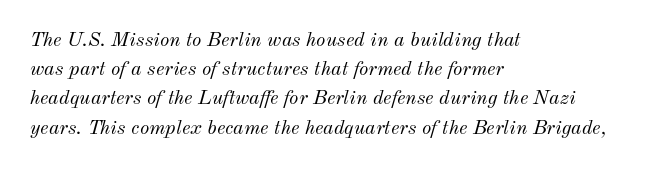
{"italic": "yes", "lean": "right", "slant_degrees": 12, "bold": "no", "underline": "no", "align": "left", "line_spacing": "normal", "line_spacing_ratio": 1.46, "letter_spacing": "normal", "letter_spacing_em": 0.0, "glyph_px": 20}
